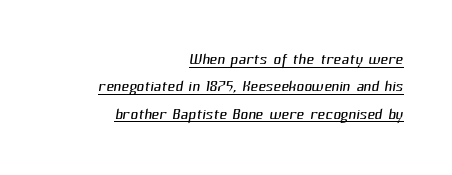
{"bold": "no", "underline": "yes", "align": "right", "line_spacing": "normal", "line_spacing_ratio": 1.3, "letter_spacing": "normal", "letter_spacing_em": 0.0, "glyph_px": 21}
